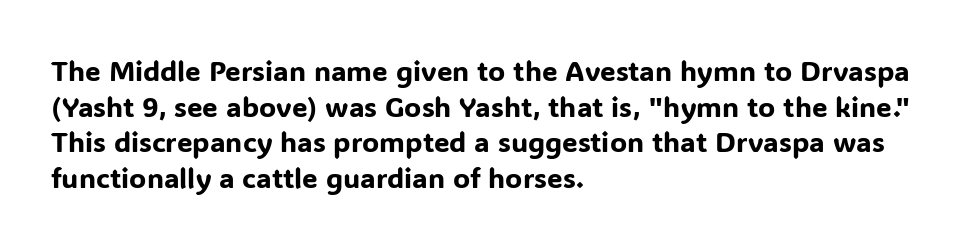
{"serif": "no", "italic": "no", "width": "normal", "stroke_contrast": "low", "x_height": "medium", "monospaced": "no", "underline": "no", "align": "left", "line_spacing": "normal", "line_spacing_ratio": 1.27, "letter_spacing": "normal", "letter_spacing_em": 0.0, "glyph_px": 28}
